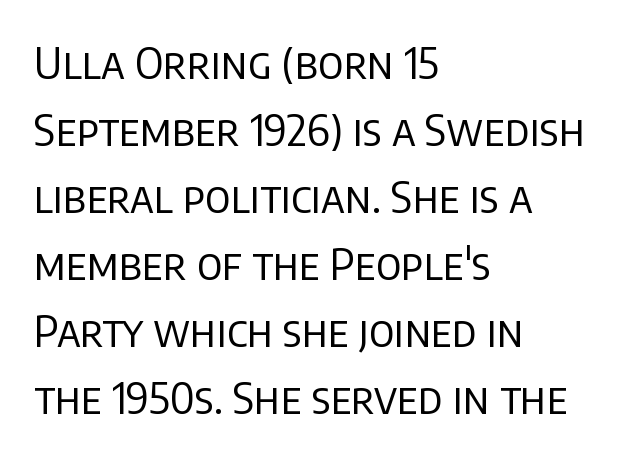
Q: Is the text bold? A: No.
Q: Is the text italic (slanted)? A: No, it is upright.
Q: Is the typeface a serif or a sans-serif typeface? A: Sans-serif.
Q: Is the text underlined? A: No.
Q: How is the paragraph aligned? A: Left-aligned.
Q: Is the spacing between letters normal or unusually wide? A: Normal.
Q: Is the spacing between lines tight, normal or loose? A: Normal.
Q: Width (condensed, normal, or wide)? A: Normal.
Q: Stroke contrast? A: Low.
Q: x-height? A: Large.
Q: Monospaced? A: No.
